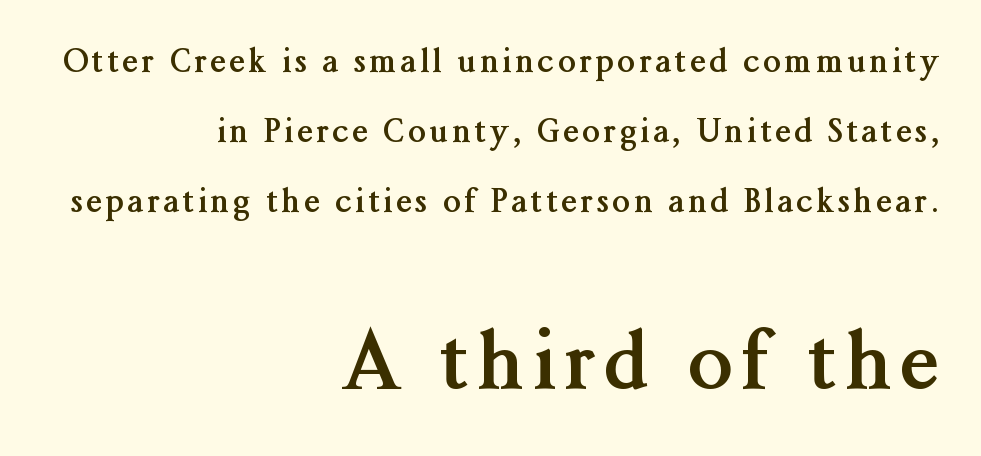
{"serif": "yes", "italic": "no", "bold": "yes", "weight": "semibold", "width": "normal", "stroke_contrast": "medium", "x_height": "medium", "monospaced": "no", "underline": "no", "align": "right", "line_spacing": "loose", "line_spacing_ratio": 2.19, "larger_block": "second", "size_ratio": 2.47, "glyph_px": 79}
